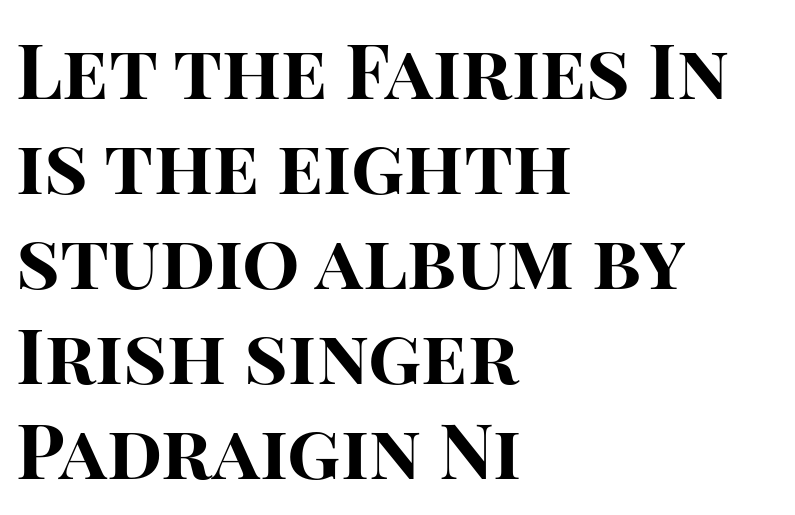
The image shows 76 px bold sans-serif type, upright; set left-aligned, normal line spacing (1.25x), normal letter spacing, not underlined; high stroke contrast and a large x-height.
